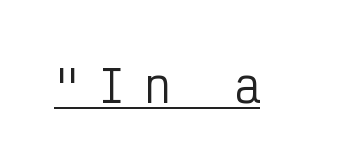
{"serif": "no", "italic": "no", "bold": "no", "weight": "regular", "width": "condensed", "stroke_contrast": "low", "x_height": "medium", "monospaced": "yes", "underline": "yes", "letter_spacing": "wide", "letter_spacing_em": 0.42, "glyph_px": 44}
